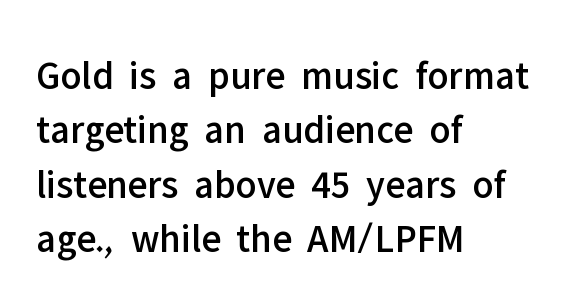
{"serif": "no", "italic": "no", "width": "normal", "stroke_contrast": "low", "x_height": "medium", "monospaced": "no", "underline": "no", "align": "left", "line_spacing": "normal", "line_spacing_ratio": 1.36, "letter_spacing": "normal", "letter_spacing_em": 0.0, "glyph_px": 40}
